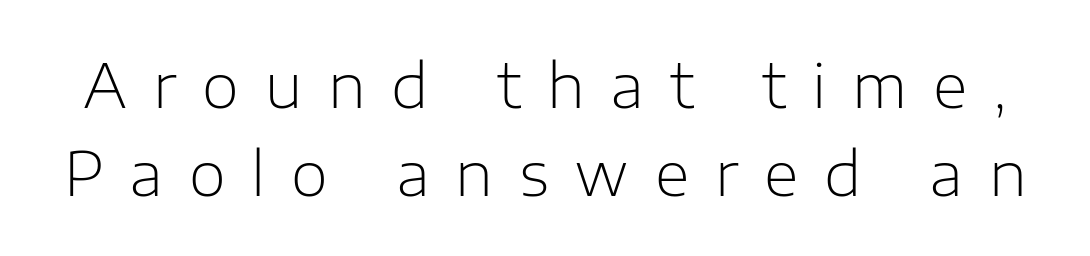
{"serif": "no", "italic": "no", "bold": "no", "weight": "light", "width": "normal", "stroke_contrast": "low", "x_height": "medium", "monospaced": "no", "underline": "no", "line_spacing": "normal", "line_spacing_ratio": 1.46, "letter_spacing": "wide", "letter_spacing_em": 0.43, "glyph_px": 60}
